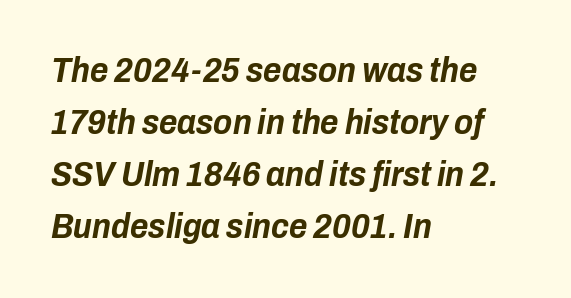
Q: Is the text bold? A: Yes.
Q: Is the text italic (slanted)? A: Yes, it leans right by about 10 degrees.
Q: Is the text underlined? A: No.
Q: How is the paragraph aligned? A: Left-aligned.
Q: Is the spacing between letters normal or unusually wide? A: Normal.
Q: Is the spacing between lines tight, normal or loose? A: Normal.
Q: Width (condensed, normal, or wide)? A: Condensed.
Q: Stroke contrast? A: Low.
Q: x-height? A: Medium.
Q: Monospaced? A: No.
